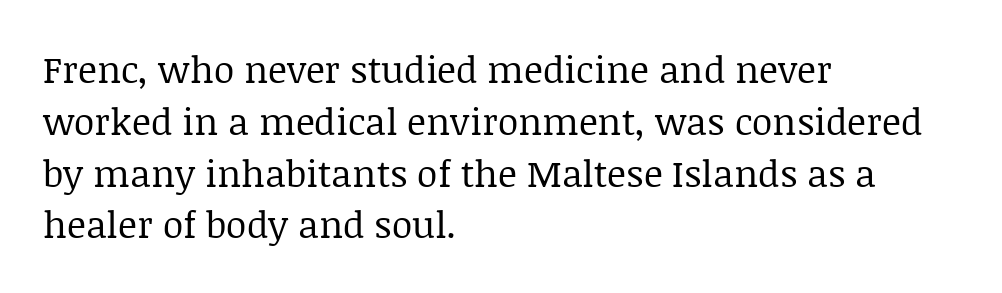
{"serif": "yes", "italic": "no", "bold": "no", "weight": "regular", "width": "normal", "stroke_contrast": "low", "x_height": "large", "monospaced": "no", "underline": "no", "align": "left", "line_spacing": "normal", "line_spacing_ratio": 1.4, "letter_spacing": "normal", "letter_spacing_em": 0.0, "glyph_px": 37}
